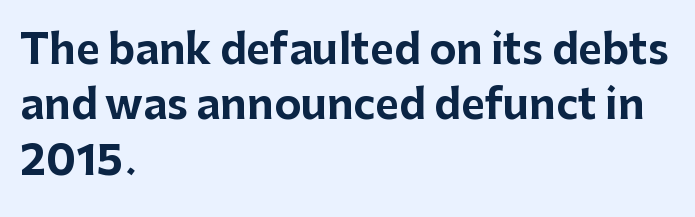
The image shows 41 px bold sans-serif type, upright; set left-aligned, normal line spacing (1.35x), normal letter spacing, not underlined; low stroke contrast and a medium x-height.
